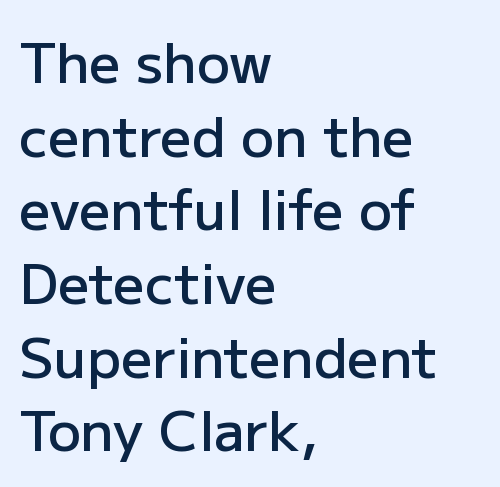
{"serif": "no", "italic": "no", "bold": "semi", "weight": "semibold", "width": "normal", "stroke_contrast": "low", "x_height": "medium", "monospaced": "no", "underline": "no", "align": "left", "line_spacing": "normal", "line_spacing_ratio": 1.34, "letter_spacing": "normal", "letter_spacing_em": 0.0, "glyph_px": 55}
